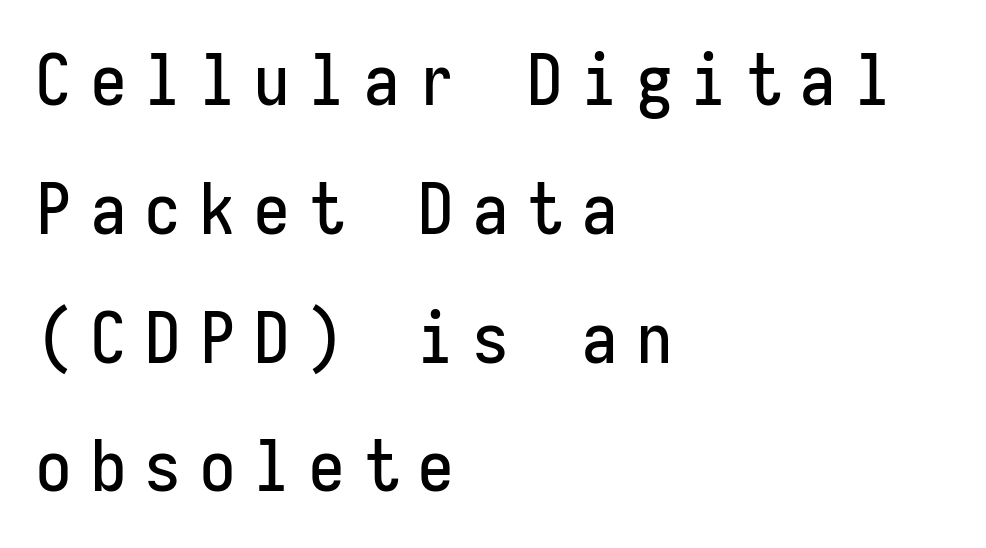
{"serif": "no", "italic": "no", "width": "condensed", "stroke_contrast": "low", "x_height": "medium", "monospaced": "yes", "underline": "no", "align": "left", "line_spacing_ratio": 1.84, "letter_spacing": "wide", "letter_spacing_em": 0.28, "glyph_px": 70}
